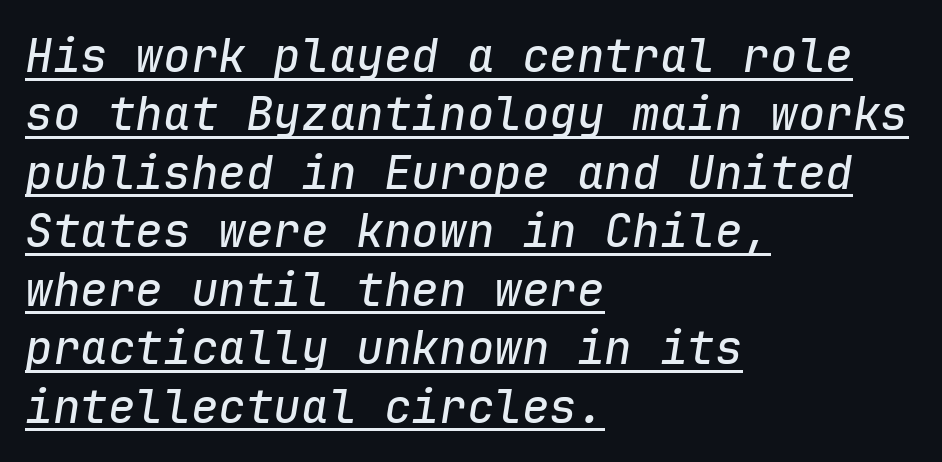
{"italic": "yes", "lean": "right", "slant_degrees": 9, "width": "normal", "stroke_contrast": "low", "x_height": "medium", "monospaced": "yes", "underline": "yes", "align": "left", "line_spacing": "normal", "line_spacing_ratio": 1.27, "letter_spacing": "normal", "letter_spacing_em": 0.0, "glyph_px": 46}
